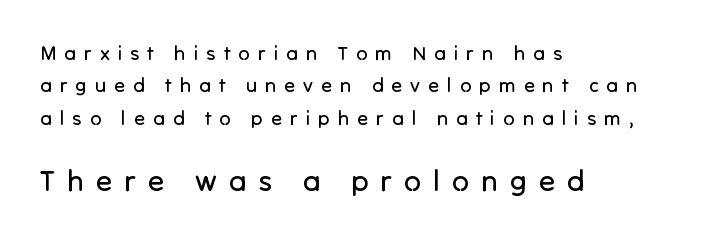
{"serif": "no", "italic": "no", "bold": "no", "weight": "regular", "width": "normal", "stroke_contrast": "low", "x_height": "medium", "monospaced": "no", "underline": "no", "align": "left", "line_spacing": "normal", "line_spacing_ratio": 1.62, "letter_spacing": "wide", "letter_spacing_em": 0.4, "larger_block": "second", "size_ratio": 1.5, "glyph_px": 30}
